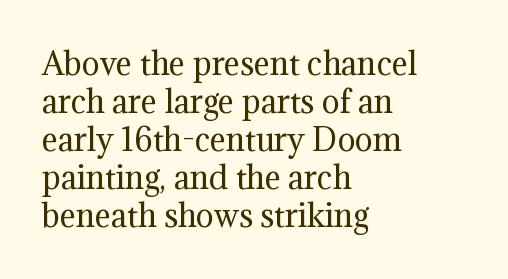
{"serif": "yes", "italic": "no", "bold": "no", "weight": "regular", "width": "normal", "stroke_contrast": "medium", "x_height": "medium", "monospaced": "no", "underline": "no", "align": "left", "line_spacing": "normal", "line_spacing_ratio": 1.27, "letter_spacing": "normal", "letter_spacing_em": 0.0, "glyph_px": 30}
